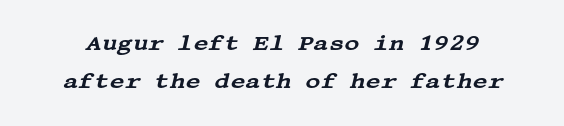
The image shows 21 px text type, italic (leaning right); set line spacing 1.81x, normal letter spacing, not underlined.
